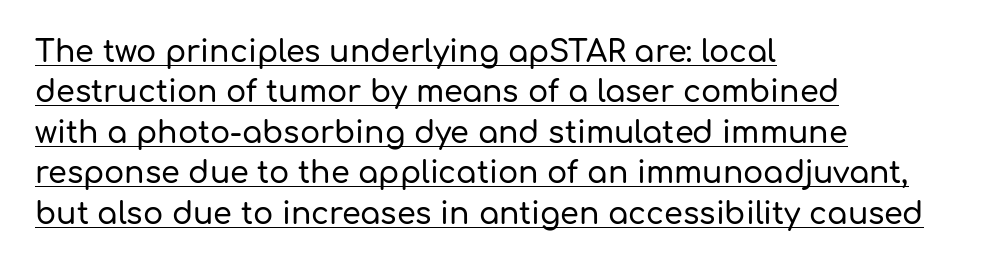
The letters stand upright; this is a roman face. No feet cap the strokes, marking this as sans-serif type. What decoration does the sample have? An underline. Spacing between characters is what you'd get straight out of the box. The line-height multiplier appears to be the usual default.
